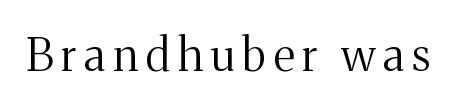
{"serif": "yes", "italic": "no", "bold": "no", "weight": "regular", "width": "normal", "stroke_contrast": "medium", "x_height": "medium", "monospaced": "no", "underline": "no", "glyph_px": 45}
